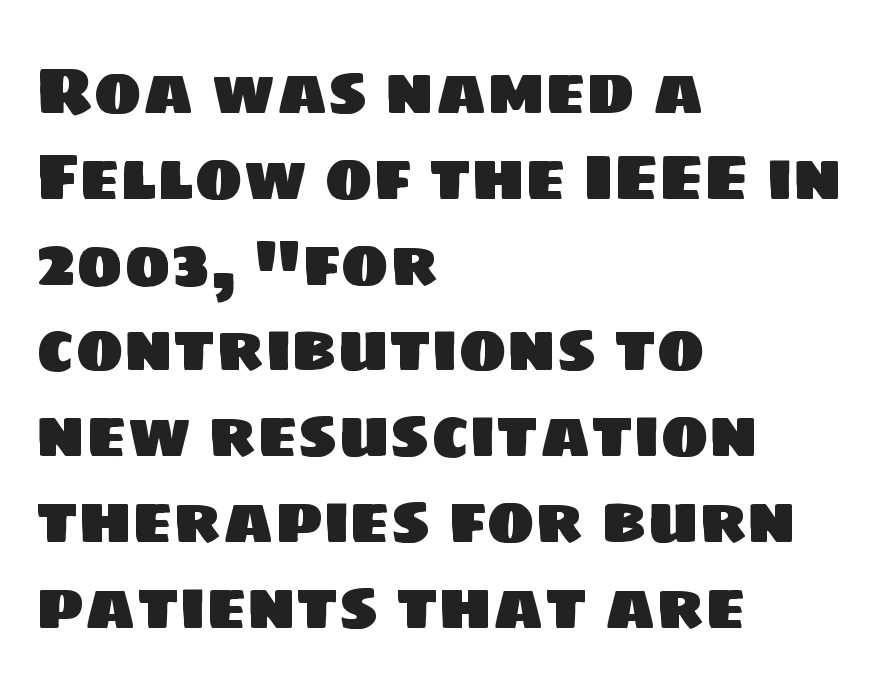
The paragraph has a hard left edge and a soft right edge. The rendering keeps characters at their native spacing. Each letter keeps its own natural width here, so spacing adapts to shape. The glyphs in this specimen are sans serif. One glance says typical: line gaps are just what's usual.
